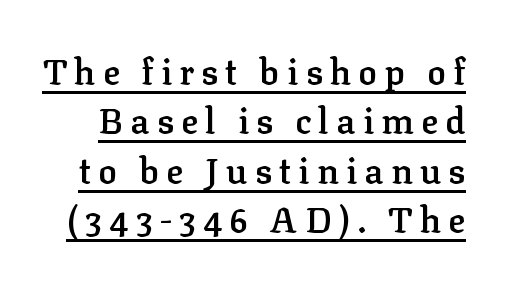
Q: Is the text bold? A: Semi-bold.
Q: Is the text italic (slanted)? A: No, it is upright.
Q: Is the typeface a serif or a sans-serif typeface? A: Serif.
Q: Is the text underlined? A: Yes.
Q: Is the spacing between letters normal or unusually wide? A: Unusually wide.
Q: Is the spacing between lines tight, normal or loose? A: Normal.
Q: Width (condensed, normal, or wide)? A: Normal.
Q: Stroke contrast? A: Low.
Q: x-height? A: Medium.
Q: Monospaced? A: No.
